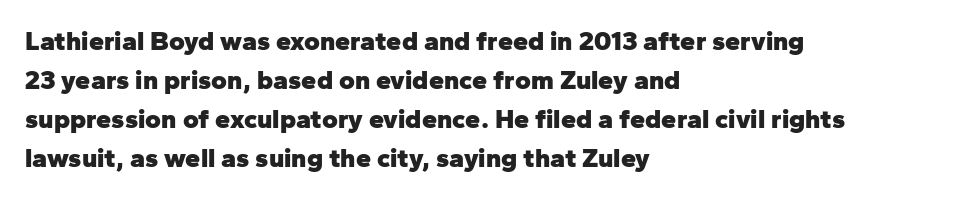
{"italic": "no", "bold": "yes", "underline": "no", "align": "left", "line_spacing": "normal", "line_spacing_ratio": 1.45, "letter_spacing": "normal", "letter_spacing_em": 0.0, "glyph_px": 27}
